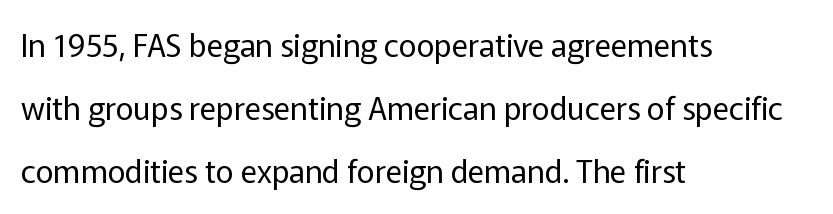
This sample uses a sans-serif face. A light-to-regular cut is what we see here. Looks like regular typesetting: each glyph gets only the width it needs. Descenders are the only things crossing below the line. The lettering holds an erect, upright posture throughout.
